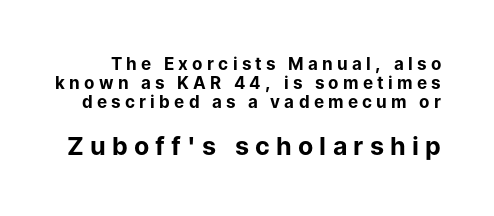
{"italic": "no", "bold": "yes", "underline": "no", "line_spacing": "tight", "line_spacing_ratio": 1.12, "letter_spacing": "wide", "letter_spacing_em": 0.25, "larger_block": "second", "size_ratio": 1.47, "glyph_px": 25}
